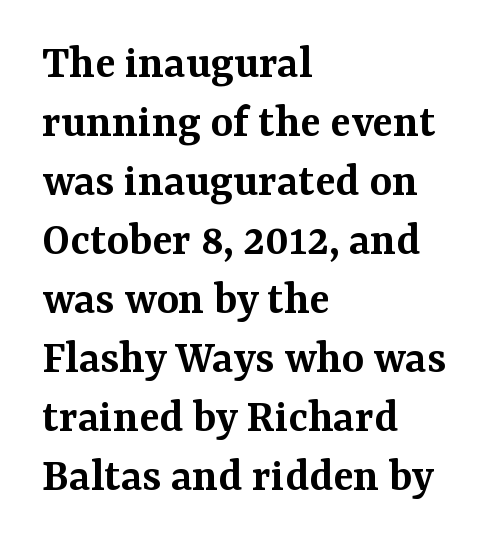
Weight: semibold (demi). Style check: upright. The passage shown is typeset with a serif family. Horizontal alignment here is leftward, the default for most running prose. Spacing between characters is what you'd get straight out of the box. The string is rendered with underlining switched off.
